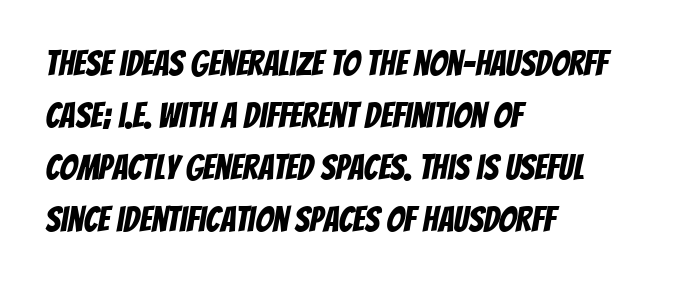
Looks like regular typesetting: each glyph gets only the width it needs. Regarding serifs, this sample does without them. A student would call this left alignment; a typographer would say flush left, rag right. Underlining? Definitely not there.
